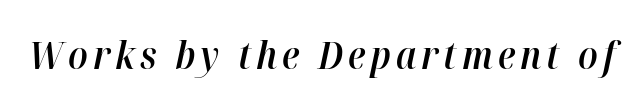
Q: Is the text bold? A: Semi-bold.
Q: Is the text italic (slanted)? A: Yes, it leans right by about 12 degrees.
Q: Is the text underlined? A: No.
Q: Width (condensed, normal, or wide)? A: Normal.
Q: Stroke contrast? A: High.
Q: x-height? A: Medium.
Q: Monospaced? A: No.
